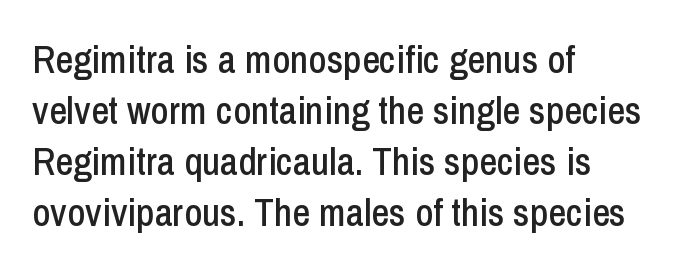
The image shows 39 px condensed sans-serif type, upright; set left-aligned, normal line spacing (1.31x), normal letter spacing, not underlined; low stroke contrast and a medium x-height.
